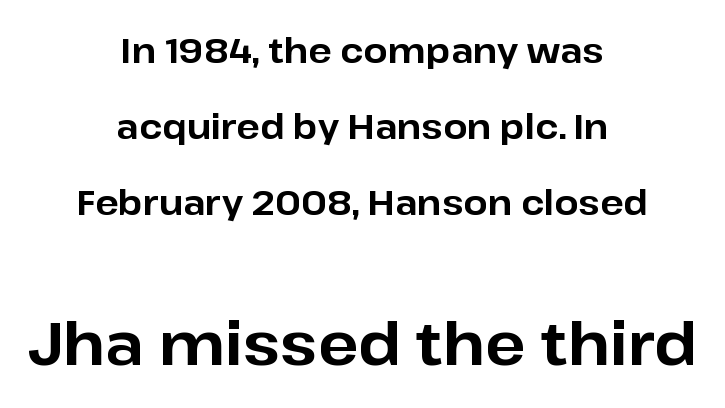
Characters follow at the spacing the type designer built in. This sample uses an upright cut, with every glyph sitting square on the baseline. Typeset on center — no edge is straight. Plain, unruled lines of type.
